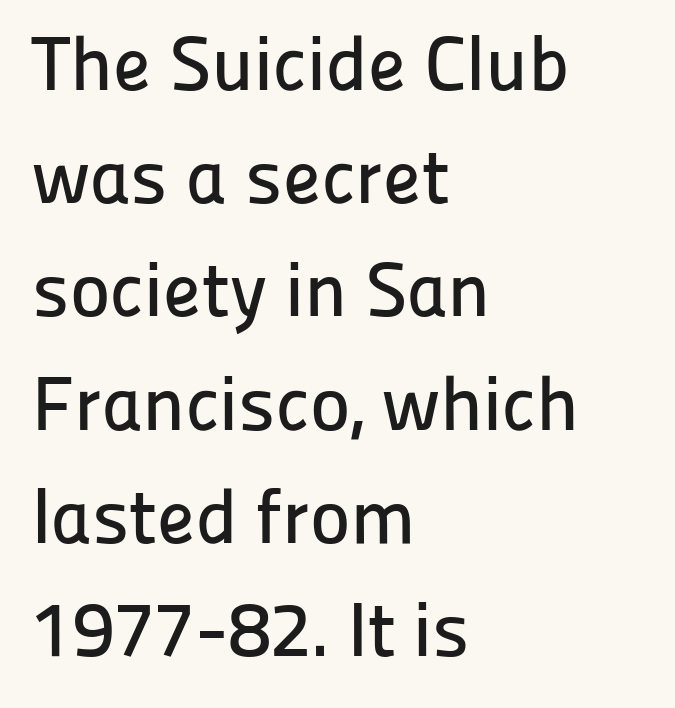
The image shows 77 px sans-serif type, upright; set left-aligned, normal line spacing (1.47x), normal letter spacing, not underlined; low stroke contrast and a medium x-height.
